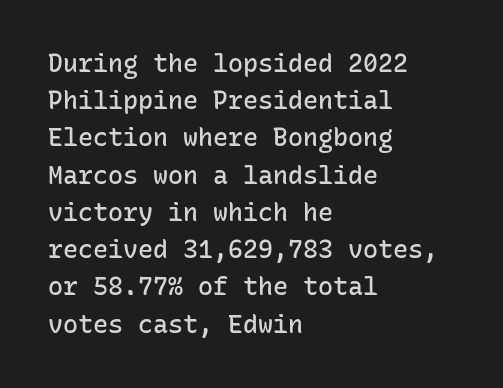
Normally led — the rows are evenly, conventionally spaced. Strokes here are thickened, but only to semibold level. Tracking value appears to be zero — textbook default spacing. A roman cut, with each character standing at attention. Teacher's note: observe the even left margin — that is flush-left alignment.
